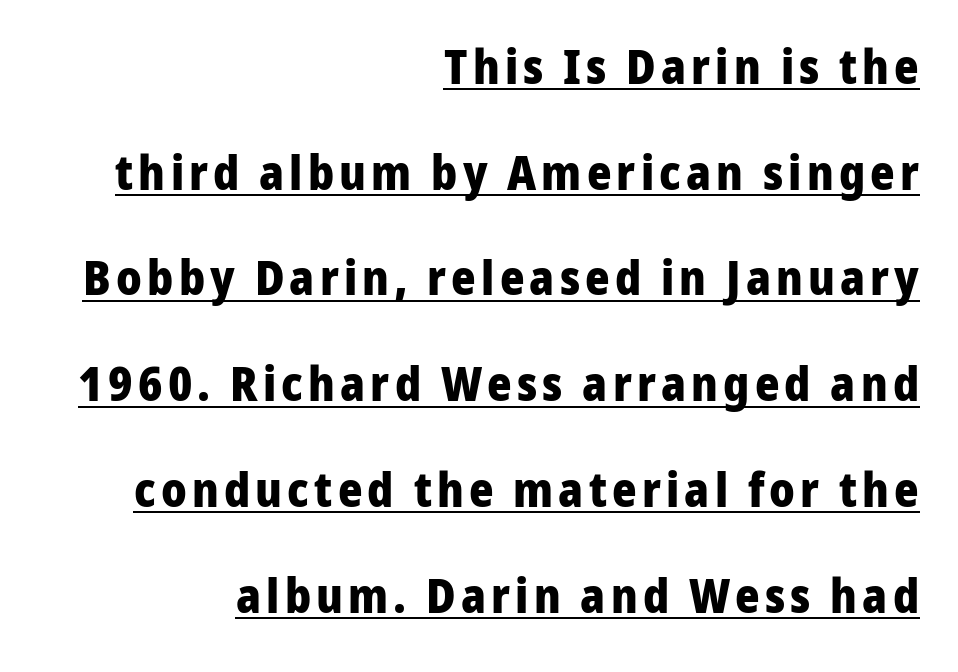
Q: Is the text bold? A: Yes.
Q: Is the text italic (slanted)? A: No, it is upright.
Q: Is the typeface a serif or a sans-serif typeface? A: Sans-serif.
Q: Is the text underlined? A: Yes.
Q: How is the paragraph aligned? A: Right-aligned.
Q: Is the spacing between lines tight, normal or loose? A: Loose.
Q: Width (condensed, normal, or wide)? A: Normal.
Q: Stroke contrast? A: Low.
Q: x-height? A: Medium.
Q: Monospaced? A: No.
